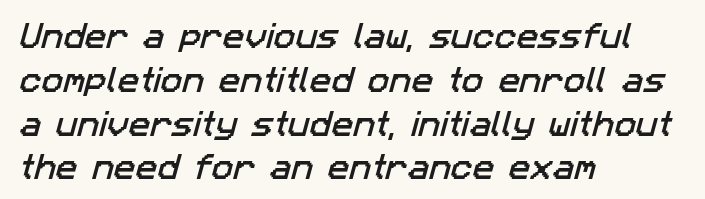
Q: Is the typeface a serif or a sans-serif typeface? A: Sans-serif.
Q: Is the text underlined? A: No.
Q: How is the paragraph aligned? A: Left-aligned.
Q: Is the spacing between letters normal or unusually wide? A: Normal.
Q: Is the spacing between lines tight, normal or loose? A: Normal.
Q: Width (condensed, normal, or wide)? A: Normal.
Q: Stroke contrast? A: Low.
Q: x-height? A: Medium.
Q: Monospaced? A: No.
